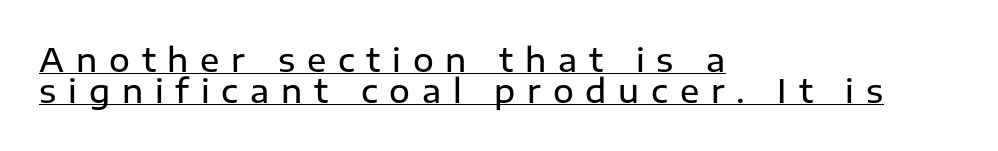
The image shows 32 px semibold sans-serif type, upright; set left-aligned, tight line spacing (0.97x), unusually wide letter spacing (+0.37 em), underlined; low stroke contrast and a medium x-height.
